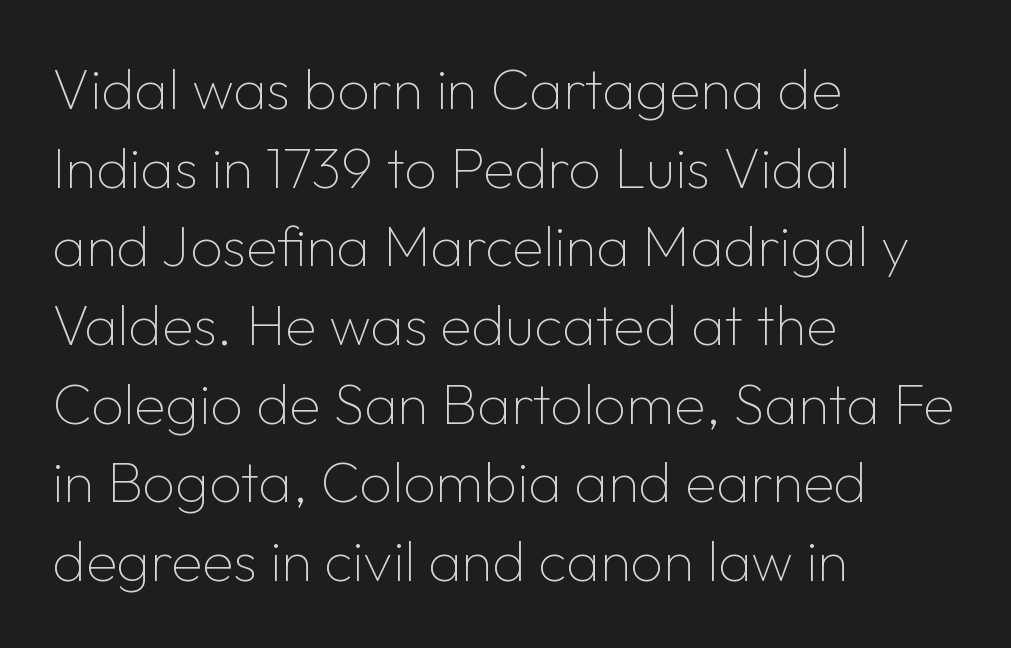
{"serif": "no", "italic": "no", "bold": "no", "weight": "thin", "width": "normal", "stroke_contrast": "low", "x_height": "medium", "monospaced": "no", "underline": "no", "align": "left", "line_spacing": "normal", "line_spacing_ratio": 1.38, "letter_spacing": "normal", "letter_spacing_em": 0.0, "glyph_px": 57}
